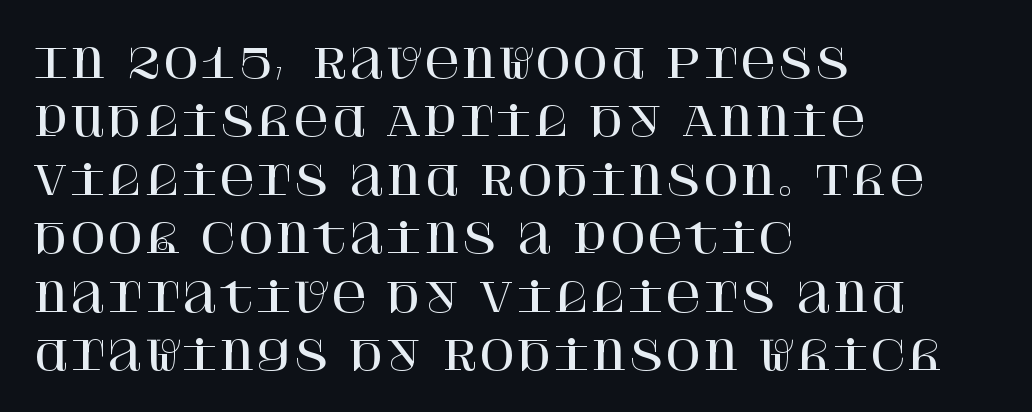
The image shows 40 px serif type, upright; set left-aligned, normal line spacing (1.46x), normal letter spacing, not underlined; high stroke contrast and a large x-height.
